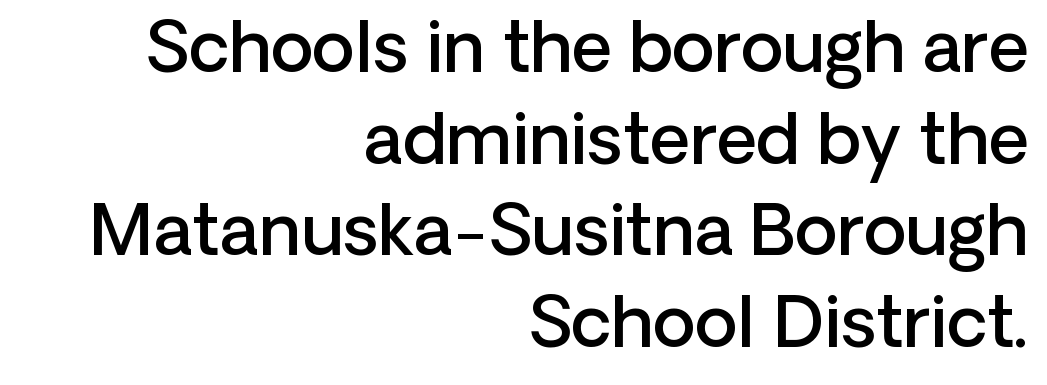
A typesetter would label this face a sans. The lettering holds an erect, upright posture throughout. Character widths vary here, with narrow letters taking less room than wide ones. Short note: letters normally spaced. The rag falls on the left side of this text block.
